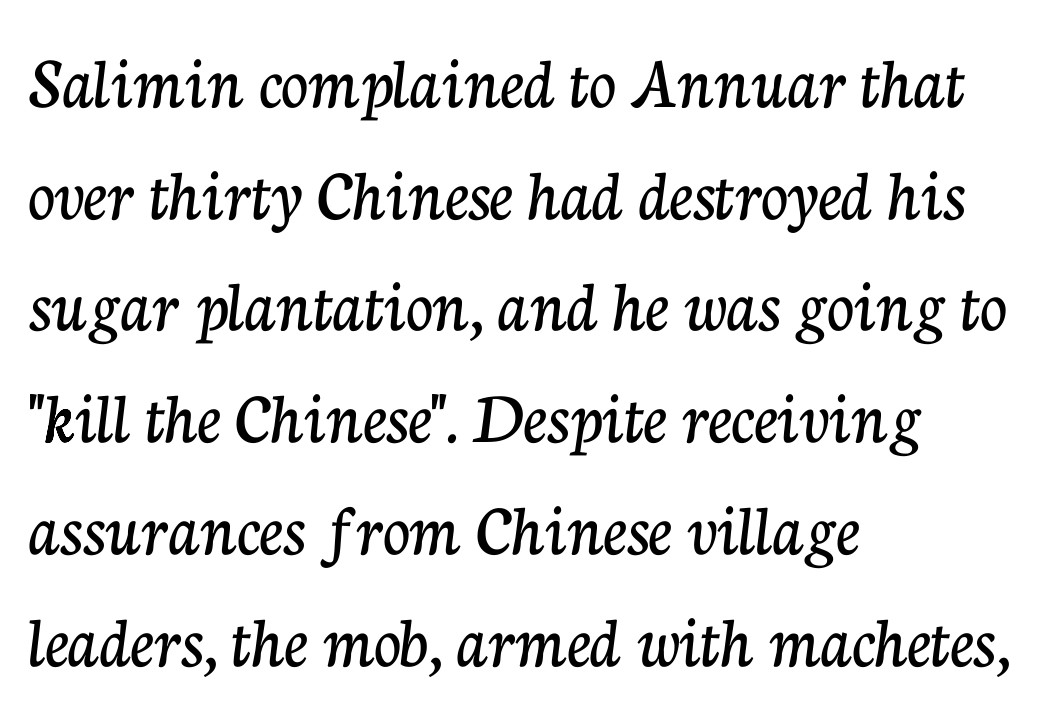
The image shows 75 px serif type; set left-aligned, normal line spacing (1.49x), normal letter spacing, not underlined; low stroke contrast and a medium x-height.
